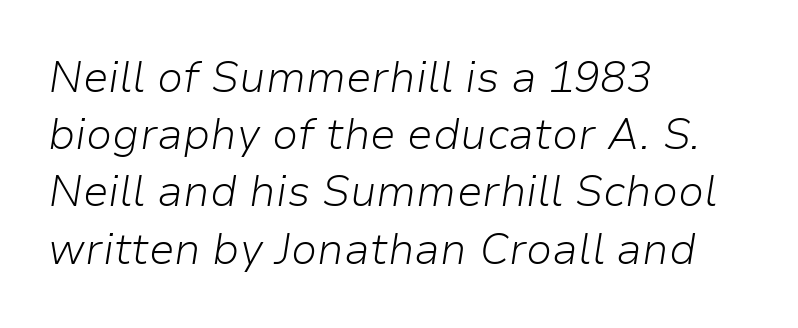
Q: Is the text bold? A: No.
Q: Is the text italic (slanted)? A: Yes, it leans right by about 9 degrees.
Q: Is the text underlined? A: No.
Q: How is the paragraph aligned? A: Left-aligned.
Q: Is the spacing between letters normal or unusually wide? A: Normal.
Q: Is the spacing between lines tight, normal or loose? A: Normal.
Q: Width (condensed, normal, or wide)? A: Normal.
Q: Stroke contrast? A: Low.
Q: x-height? A: Medium.
Q: Monospaced? A: No.
